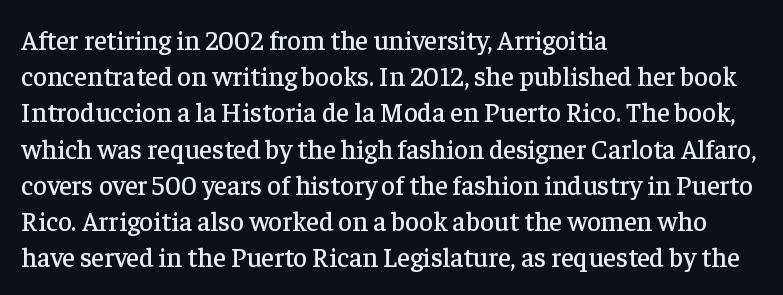
{"italic": "no", "underline": "no", "align": "left", "line_spacing": "normal", "line_spacing_ratio": 1.34, "letter_spacing": "normal", "letter_spacing_em": 0.0, "glyph_px": 27}
